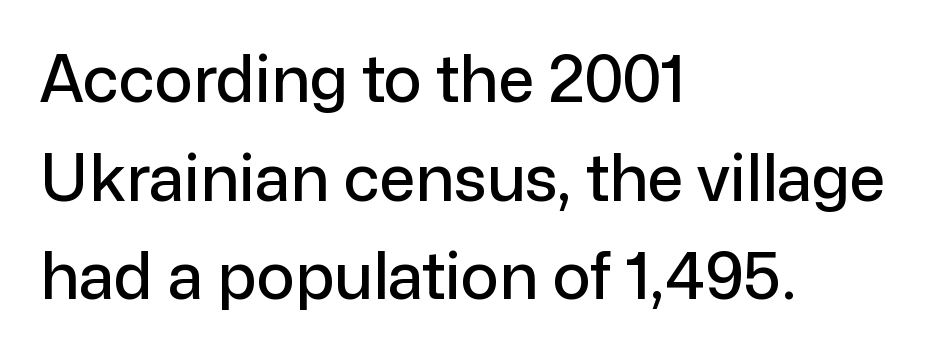
{"serif": "no", "italic": "no", "width": "normal", "stroke_contrast": "low", "x_height": "medium", "monospaced": "no", "underline": "no", "align": "left", "line_spacing": "normal", "line_spacing_ratio": 1.54, "letter_spacing": "normal", "letter_spacing_em": 0.0, "glyph_px": 64}
